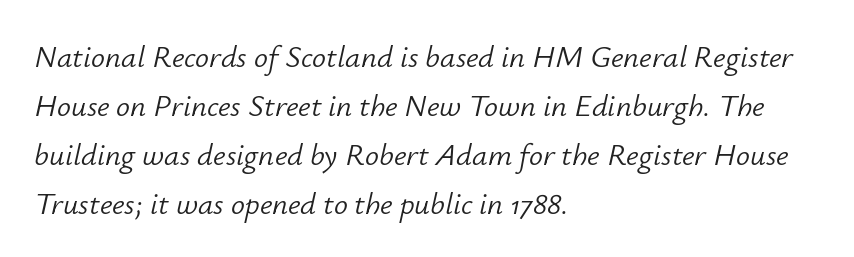
Q: Is the text bold? A: No.
Q: Is the text italic (slanted)? A: Yes, it leans right by about 12 degrees.
Q: Is the text underlined? A: No.
Q: How is the paragraph aligned? A: Left-aligned.
Q: Is the spacing between letters normal or unusually wide? A: Normal.
Q: Is the spacing between lines tight, normal or loose? A: Normal.
Q: Width (condensed, normal, or wide)? A: Normal.
Q: Stroke contrast? A: Low.
Q: x-height? A: Small.
Q: Monospaced? A: No.
